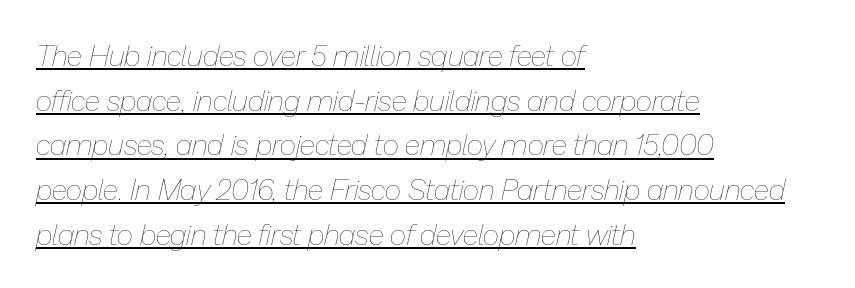
{"italic": "yes", "lean": "right", "slant_degrees": 13, "bold": "no", "weight": "thin", "width": "normal", "stroke_contrast": "low", "x_height": "medium", "monospaced": "no", "underline": "yes", "align": "left", "line_spacing": "normal", "line_spacing_ratio": 1.54, "letter_spacing": "normal", "letter_spacing_em": 0.0, "glyph_px": 29}
